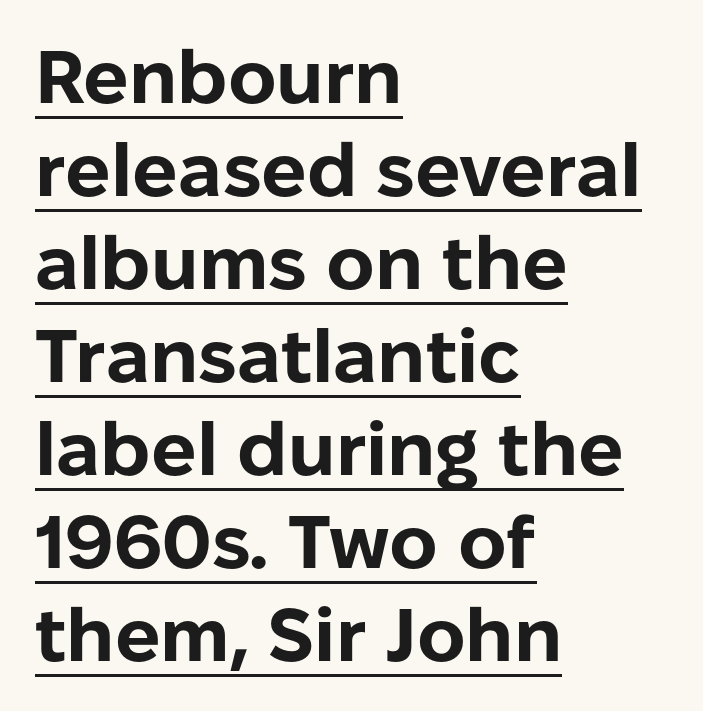
Type style note: lacks serifs. The ragged edge is on the right, which tells us the setting is flush left. The letters stand straight up with perfectly vertical stems. This is heavy type, rendered in bold. The face used here is proportionally spaced, like ordinary book or web type.
